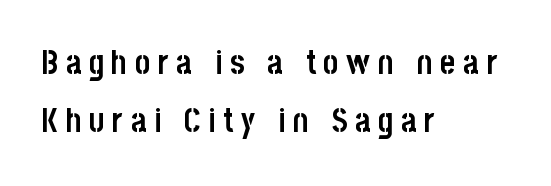
Q: Is the text bold? A: Yes.
Q: Is the text italic (slanted)? A: No, it is upright.
Q: Is the typeface a serif or a sans-serif typeface? A: Sans-serif.
Q: Is the text underlined? A: No.
Q: How is the paragraph aligned? A: Left-aligned.
Q: Is the spacing between letters normal or unusually wide? A: Unusually wide.
Q: Width (condensed, normal, or wide)? A: Condensed.
Q: Stroke contrast? A: Low.
Q: x-height? A: Large.
Q: Monospaced? A: No.
